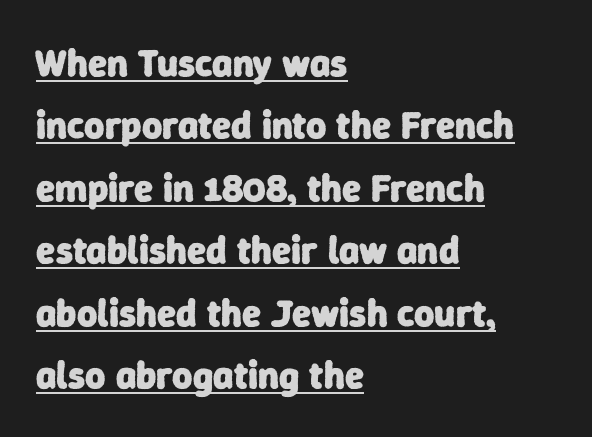
Q: Is the text bold? A: Yes.
Q: Is the typeface a serif or a sans-serif typeface? A: Sans-serif.
Q: Is the text underlined? A: Yes.
Q: How is the paragraph aligned? A: Left-aligned.
Q: Is the spacing between letters normal or unusually wide? A: Normal.
Q: Is the spacing between lines tight, normal or loose? A: Normal.
Q: Width (condensed, normal, or wide)? A: Normal.
Q: Stroke contrast? A: Low.
Q: x-height? A: Medium.
Q: Monospaced? A: No.
